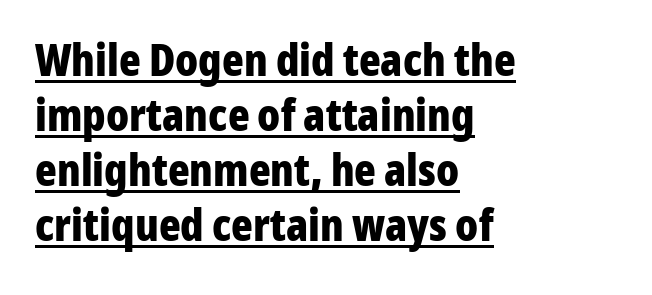
{"serif": "no", "italic": "no", "bold": "yes", "weight": "bold", "width": "condensed", "stroke_contrast": "low", "x_height": "medium", "monospaced": "no", "underline": "yes", "align": "left", "line_spacing_ratio": 1.22, "letter_spacing": "normal", "letter_spacing_em": 0.0, "glyph_px": 45}
